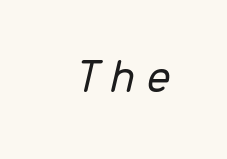
The image shows 50 px light type, italic (leaning right), monospaced; set not underlined; low stroke contrast and a medium x-height.
